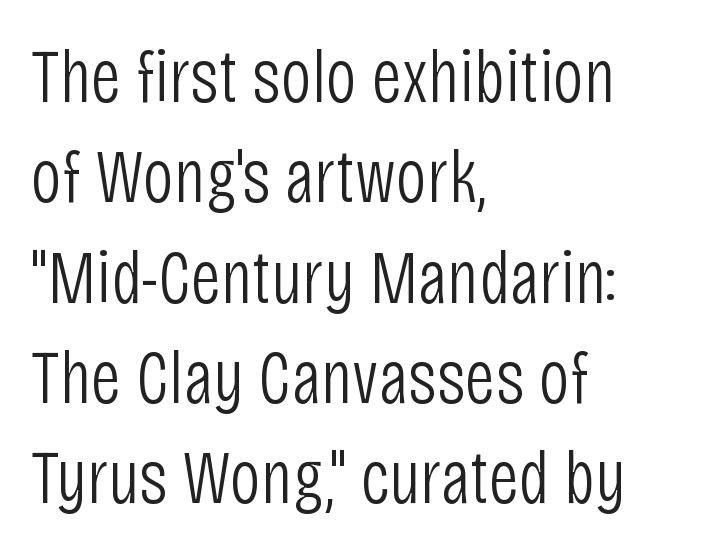
The image shows 76 px light, condensed sans-serif type, upright; set left-aligned, normal line spacing (1.32x), normal letter spacing, not underlined; low stroke contrast and a large x-height.
